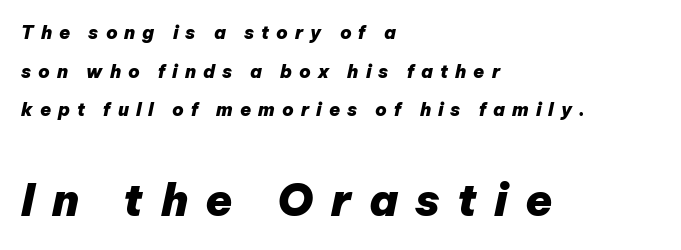
Q: Is the text bold? A: Yes.
Q: Is the text italic (slanted)? A: Yes, it leans right by about 12 degrees.
Q: Is the text underlined? A: No.
Q: How is the paragraph aligned? A: Left-aligned.
Q: Is the spacing between letters normal or unusually wide? A: Unusually wide.
Q: Is the spacing between lines tight, normal or loose? A: Loose.
Q: Which block of text is set in a larger size, the first (top) or the second (bottom)? A: The second (bottom) one.
Q: Width (condensed, normal, or wide)? A: Normal.
Q: Stroke contrast? A: Low.
Q: x-height? A: Medium.
Q: Monospaced? A: No.
